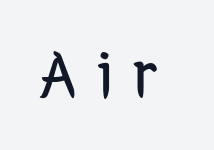
{"serif": "no", "italic": "no", "bold": "no", "weight": "regular", "width": "condensed", "stroke_contrast": "low", "x_height": "medium", "monospaced": "no", "underline": "no", "letter_spacing": "wide", "letter_spacing_em": 0.3, "glyph_px": 71}
